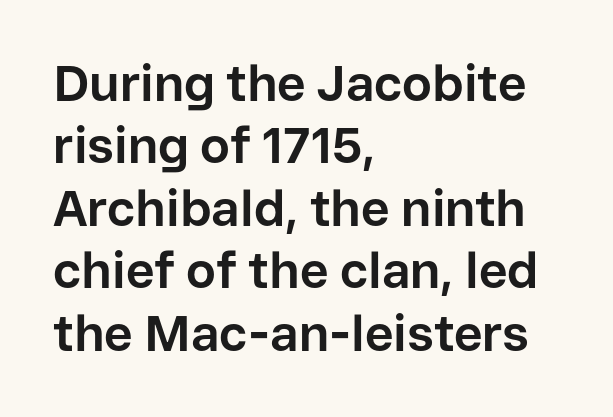
{"serif": "no", "italic": "no", "bold": "yes", "weight": "bold", "width": "normal", "stroke_contrast": "low", "x_height": "medium", "monospaced": "no", "underline": "no", "align": "left", "line_spacing": "normal", "line_spacing_ratio": 1.25, "letter_spacing": "normal", "letter_spacing_em": 0.0, "glyph_px": 50}
